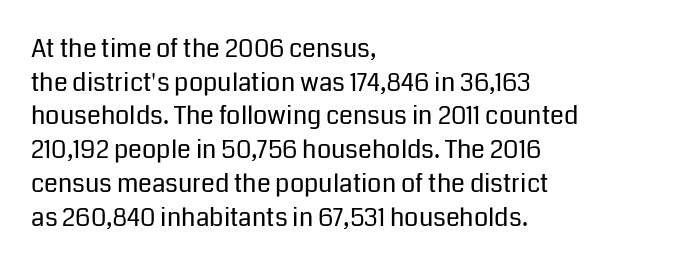
{"italic": "no", "bold": "no", "underline": "no", "align": "left", "line_spacing": "normal", "line_spacing_ratio": 1.35, "letter_spacing": "normal", "letter_spacing_em": 0.0, "glyph_px": 25}
